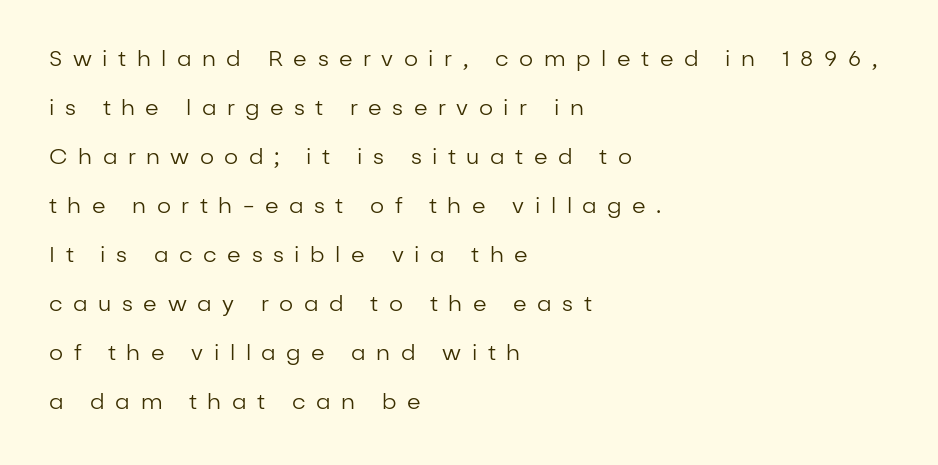
Q: Is the text bold? A: No.
Q: Is the text italic (slanted)? A: No, it is upright.
Q: Is the text underlined? A: No.
Q: How is the paragraph aligned? A: Left-aligned.
Q: Is the spacing between letters normal or unusually wide? A: Unusually wide.
Q: Is the spacing between lines tight, normal or loose? A: Loose.
